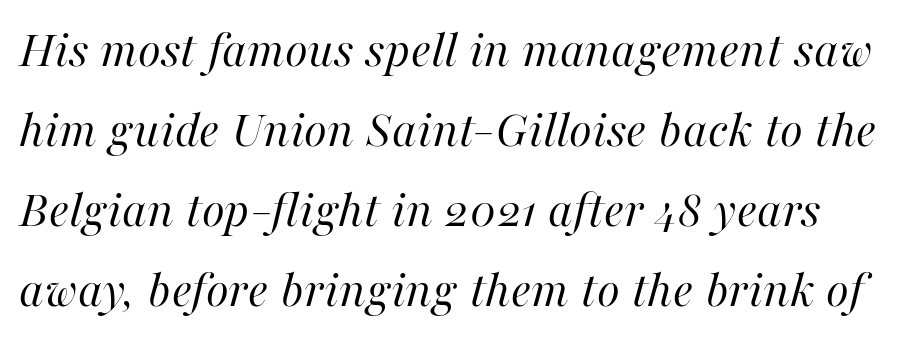
The image shows 53 px regular-weight type, italic (leaning right); set normal line spacing (1.51x), normal letter spacing, not underlined; high stroke contrast and a medium x-height.
